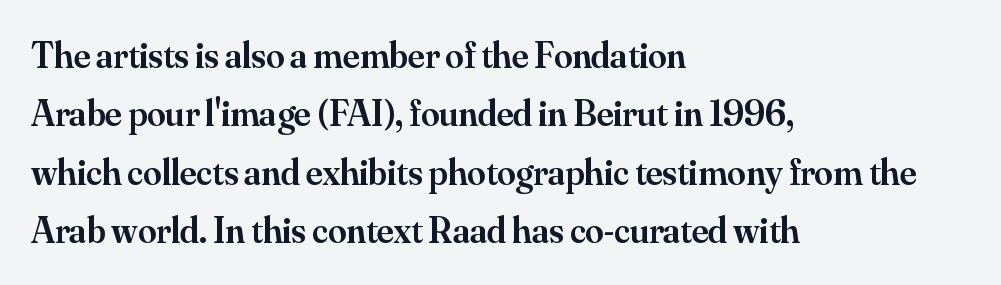
{"serif": "yes", "italic": "no", "bold": "semi", "weight": "semibold", "width": "normal", "stroke_contrast": "medium", "x_height": "small", "monospaced": "no", "underline": "no", "align": "left", "line_spacing": "normal", "line_spacing_ratio": 1.58, "letter_spacing": "normal", "letter_spacing_em": 0.0, "glyph_px": 37}
